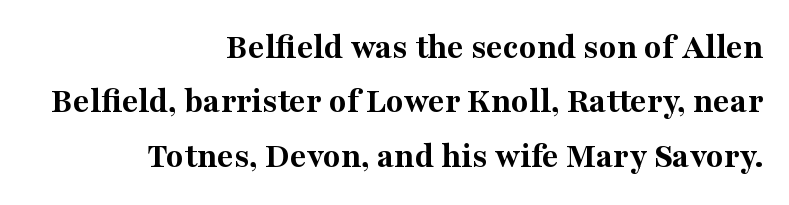
Q: Is the text bold? A: Yes.
Q: Is the text italic (slanted)? A: No, it is upright.
Q: Is the typeface a serif or a sans-serif typeface? A: Serif.
Q: Is the text underlined? A: No.
Q: How is the paragraph aligned? A: Right-aligned.
Q: Is the spacing between letters normal or unusually wide? A: Normal.
Q: Is the spacing between lines tight, normal or loose? A: Normal.
Q: Width (condensed, normal, or wide)? A: Normal.
Q: Stroke contrast? A: Medium.
Q: x-height? A: Medium.
Q: Monospaced? A: No.
